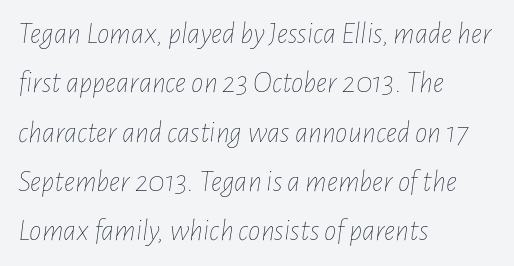
Q: Is the text bold? A: No.
Q: Is the text italic (slanted)? A: Yes, it leans right by about 7 degrees.
Q: Is the text underlined? A: No.
Q: How is the paragraph aligned? A: Left-aligned.
Q: Is the spacing between letters normal or unusually wide? A: Normal.
Q: Is the spacing between lines tight, normal or loose? A: Normal.
Q: Width (condensed, normal, or wide)? A: Condensed.
Q: Stroke contrast? A: Low.
Q: x-height? A: Medium.
Q: Monospaced? A: No.
